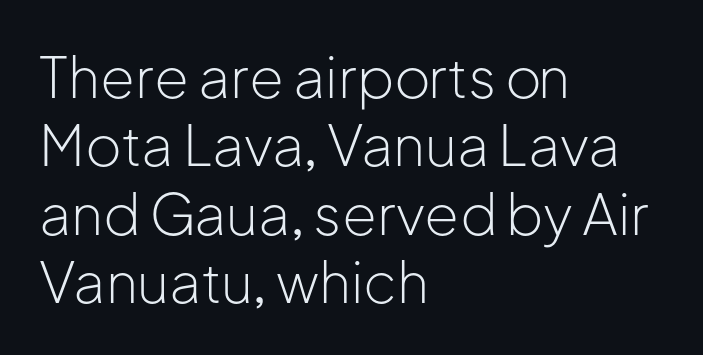
No italicization has been applied; the sample stays upright. These glyphs show unthickened strokes, regular width or finer. Caption: multi-line text, flush left, ragged right. Students, note that the glyphs here touch the page at normal intervals.
